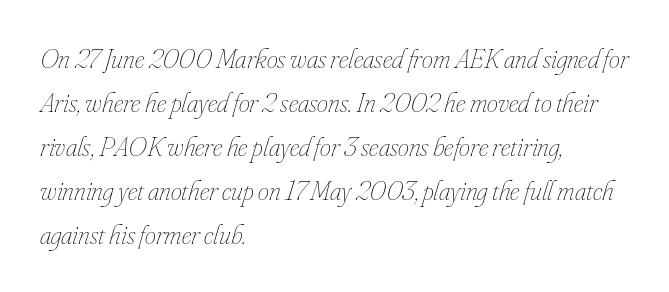
Q: Is the text bold? A: No.
Q: Is the text italic (slanted)? A: Yes, it leans right by about 16 degrees.
Q: Is the text underlined? A: No.
Q: How is the paragraph aligned? A: Left-aligned.
Q: Is the spacing between letters normal or unusually wide? A: Normal.
Q: Is the spacing between lines tight, normal or loose? A: Normal.
Q: Width (condensed, normal, or wide)? A: Condensed.
Q: Stroke contrast? A: Low.
Q: x-height? A: Small.
Q: Monospaced? A: No.
